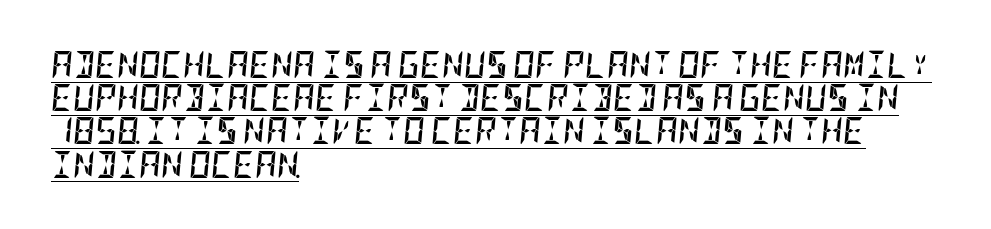
The image shows 27 px bold type, italic (leaning right); set left-aligned, line spacing 1.23x, normal letter spacing, underlined.
